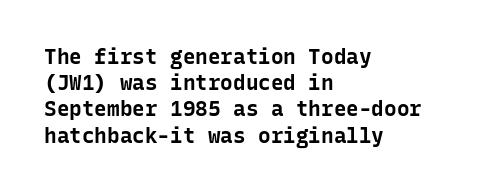
The image shows 21 px bold type, upright; set left-aligned, normal line spacing (1.25x), normal letter spacing, not underlined.
